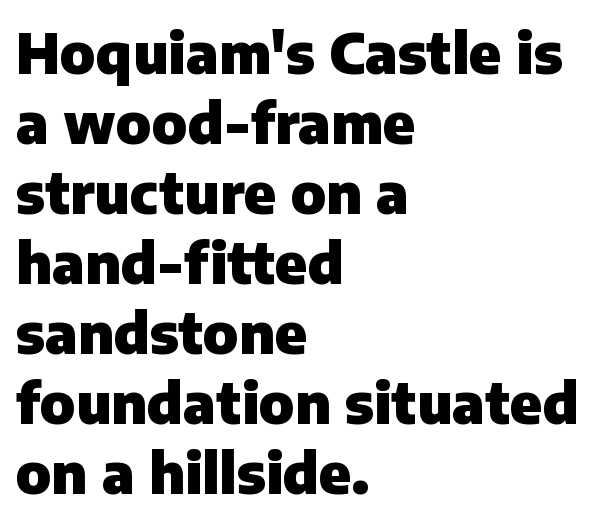
Q: Is the text bold? A: Yes.
Q: Is the text italic (slanted)? A: No, it is upright.
Q: Is the typeface a serif or a sans-serif typeface? A: Sans-serif.
Q: Is the text underlined? A: No.
Q: How is the paragraph aligned? A: Left-aligned.
Q: Is the spacing between letters normal or unusually wide? A: Normal.
Q: Is the spacing between lines tight, normal or loose? A: Normal.
Q: Width (condensed, normal, or wide)? A: Normal.
Q: Stroke contrast? A: Low.
Q: x-height? A: Medium.
Q: Monospaced? A: No.
